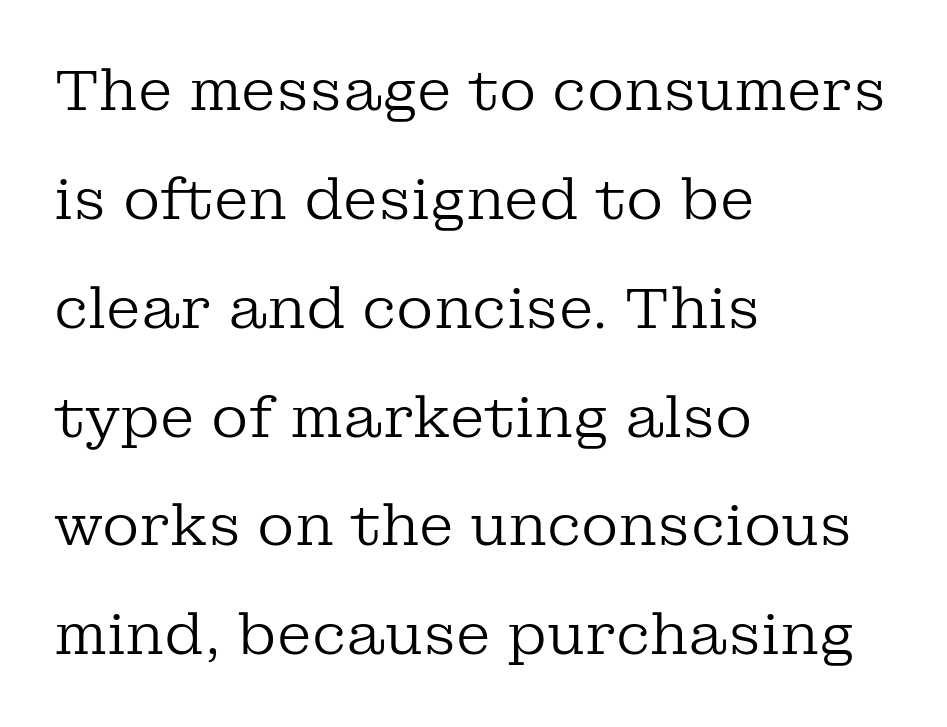
The image shows 57 px regular-weight serif type, upright; set left-aligned, loose line spacing (1.91x), normal letter spacing, not underlined; low stroke contrast and a medium x-height.
